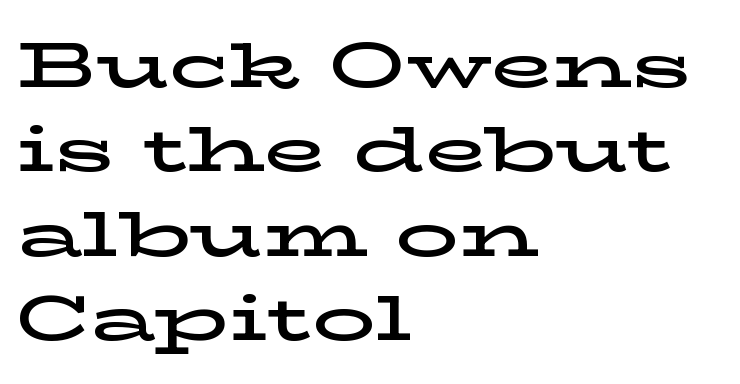
Q: Is the text italic (slanted)? A: No, it is upright.
Q: Is the typeface a serif or a sans-serif typeface? A: Serif.
Q: Is the text underlined? A: No.
Q: How is the paragraph aligned? A: Left-aligned.
Q: Is the spacing between letters normal or unusually wide? A: Normal.
Q: Is the spacing between lines tight, normal or loose? A: Normal.
Q: Width (condensed, normal, or wide)? A: Wide.
Q: Stroke contrast? A: Low.
Q: x-height? A: Medium.
Q: Monospaced? A: No.
